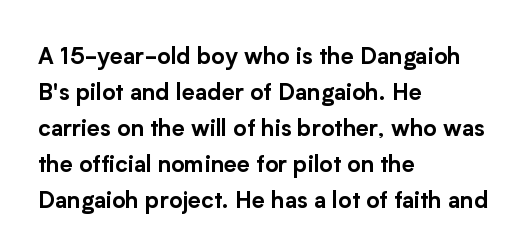
The passage shown has conventional tracking throughout. The axis of the letterforms is exactly vertical. In CSS terms this would be text-align: left. The area under the type is left untouched.
